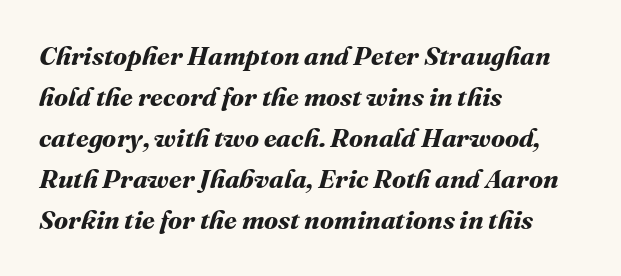
{"bold": "yes", "underline": "no", "align": "left", "line_spacing": "normal", "line_spacing_ratio": 1.58, "letter_spacing": "normal", "letter_spacing_em": 0.0, "glyph_px": 26}
